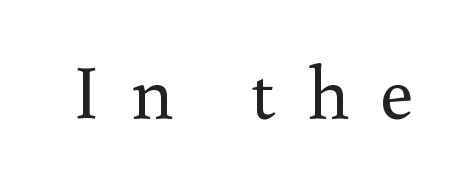
The image shows 75 px regular-weight serif type, upright; set unusually wide letter spacing (+0.41 em), not underlined; a small x-height.
